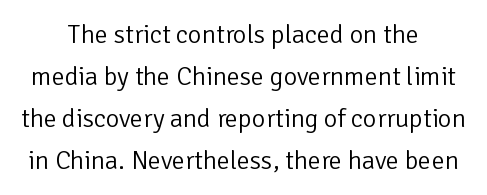
The image shows 26 px text type, upright; set centered, normal line spacing (1.61x), normal letter spacing, not underlined.
